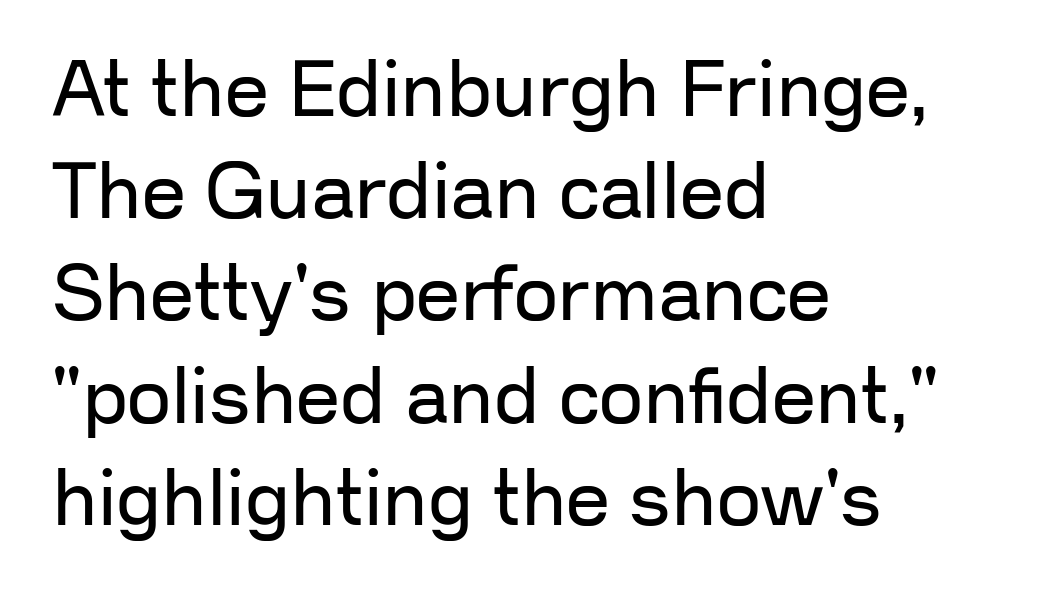
Reading down the column, the eye jumps a familiar distance to each next line. Anything drawn beneath the words? Only blank space. Reading down the block, your eye returns to a fixed left position each line. The letters stand straight up with perfectly vertical stems.
